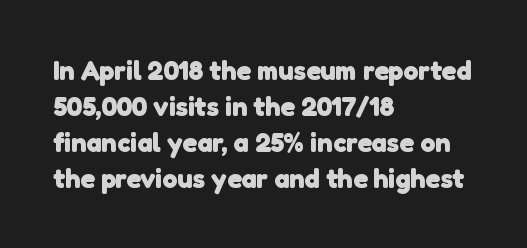
Check the space under the baseline: it is left empty. Does the leading feel generous? No, just average. Pretty heavy lettering here — definitely bold. These lines keep a tight, regular rhythm from letter to letter.
